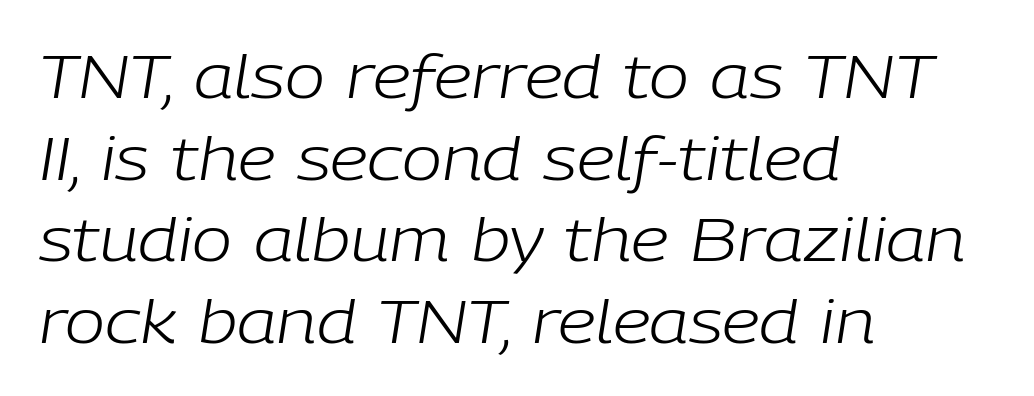
Yep, that's italic — everything's leaning. Weight: not bold — regular or lighter. Varying glyph widths throughout — classic text-font behaviour. Leading: standard. Each line starts at the same left margin while the right side varies.
